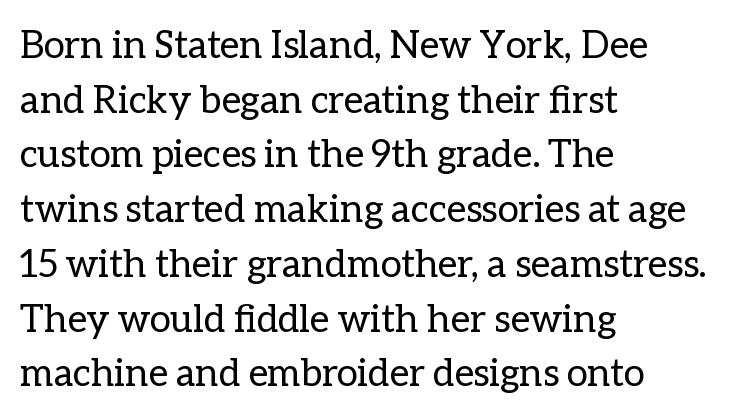
The image shows 38 px regular-weight type, upright; set left-aligned, normal line spacing (1.44x), normal letter spacing, not underlined; low stroke contrast and a medium x-height.
